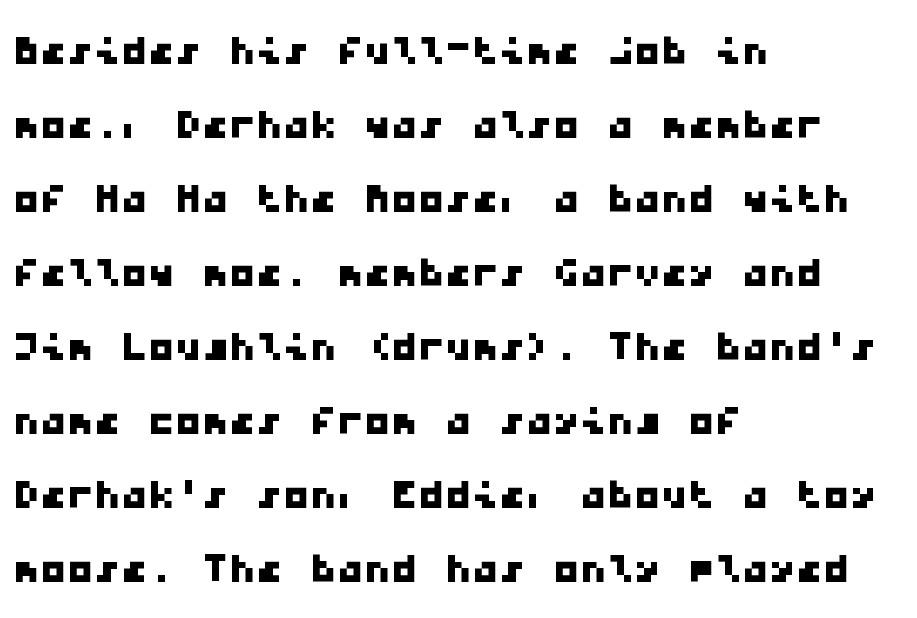
Leading: standard. Look at the bottom of the vertical strokes: they stop flat, with no serifs. Line starts are locked; line ends wander. Compared with typical body copy, the letter spacing here is the same.
